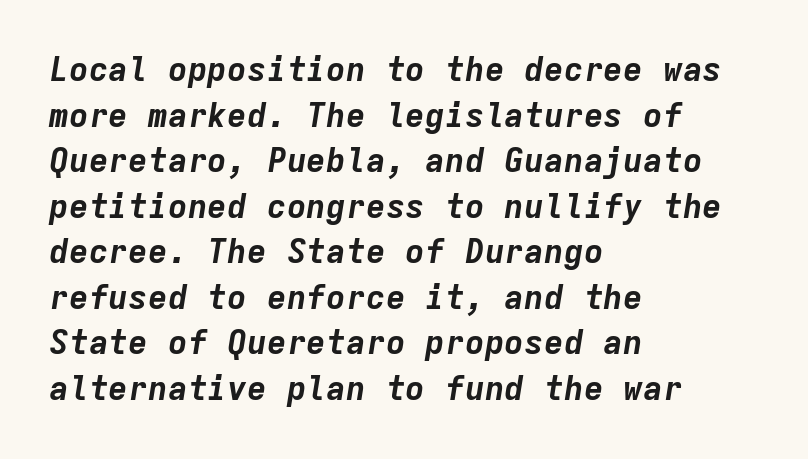
The image shows 33 px bold type, italic (leaning right), monospaced; set left-aligned, normal line spacing (1.38x), normal letter spacing, not underlined; low stroke contrast and a medium x-height.
